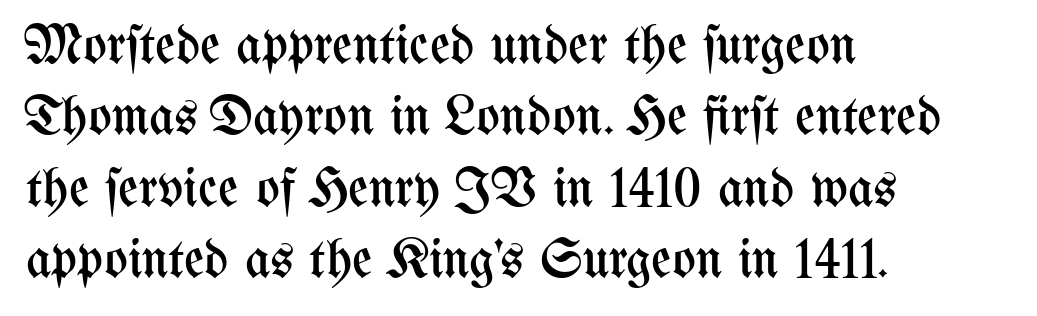
Q: Is the text bold? A: No.
Q: Is the text italic (slanted)? A: No, it is upright.
Q: Is the text underlined? A: No.
Q: How is the paragraph aligned? A: Left-aligned.
Q: Is the spacing between letters normal or unusually wide? A: Normal.
Q: Is the spacing between lines tight, normal or loose? A: Normal.
Q: Width (condensed, normal, or wide)? A: Condensed.
Q: Stroke contrast? A: Medium.
Q: x-height? A: Medium.
Q: Monospaced? A: No.
